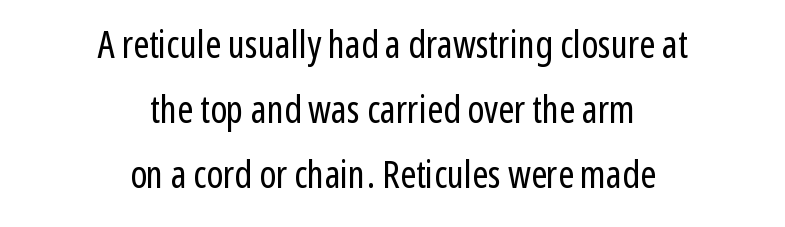
The image shows 38 px regular-weight, condensed sans-serif type, upright; set centered, line spacing 1.71x, normal letter spacing, not underlined; low stroke contrast and a medium x-height.
